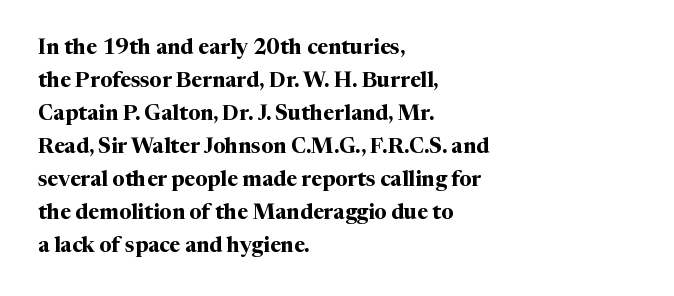
The image shows 21 px bold type, upright; set left-aligned, normal line spacing (1.57x), normal letter spacing, not underlined.
